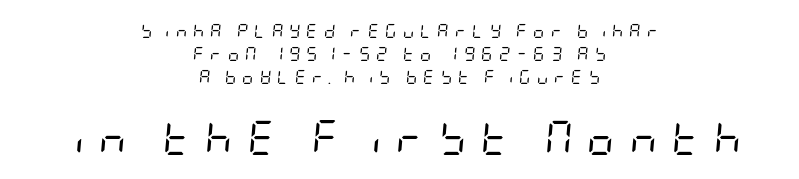
{"italic": "yes", "lean": "right", "slant_degrees": 5, "bold": "no", "weight": "regular", "width": "condensed", "stroke_contrast": "low", "x_height": "large", "underline": "no", "align": "center", "line_spacing": "normal", "line_spacing_ratio": 1.66, "letter_spacing": "wide", "letter_spacing_em": 0.43, "larger_block": "second", "size_ratio": 2.43, "glyph_px": 34}
